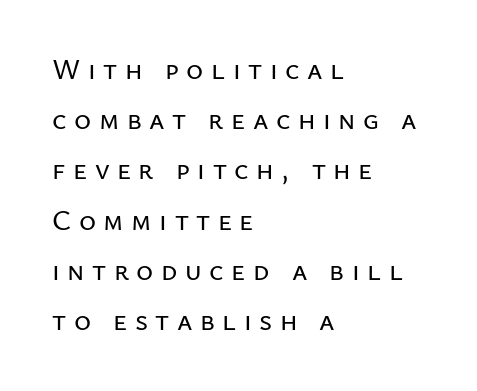
Q: Is the text italic (slanted)? A: No, it is upright.
Q: Is the typeface a serif or a sans-serif typeface? A: Sans-serif.
Q: Is the text underlined? A: No.
Q: How is the paragraph aligned? A: Left-aligned.
Q: Is the spacing between letters normal or unusually wide? A: Unusually wide.
Q: Width (condensed, normal, or wide)? A: Normal.
Q: Stroke contrast? A: Low.
Q: x-height? A: Medium.
Q: Monospaced? A: No.
